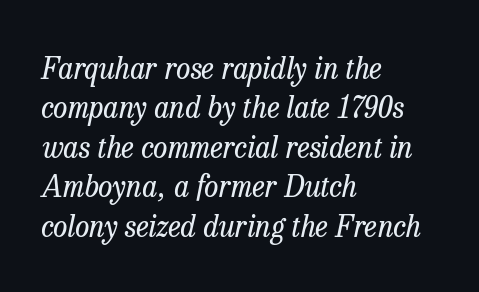
The image shows 29 px regular-weight serif type, italic (leaning right); set left-aligned, normal line spacing (1.36x), normal letter spacing, not underlined; low stroke contrast and a medium x-height.
